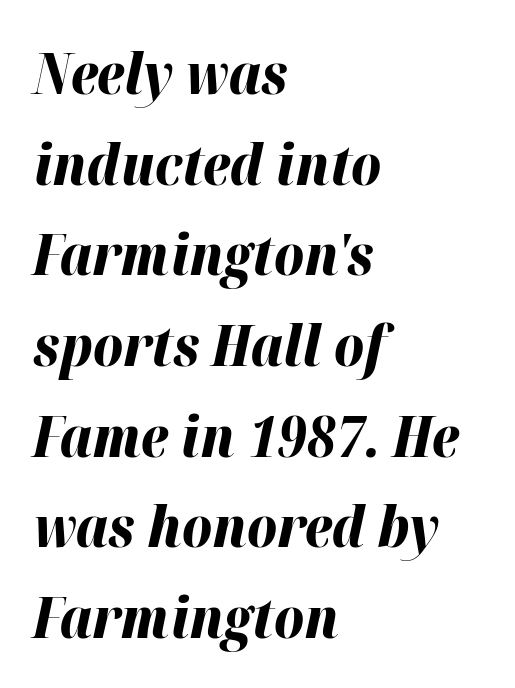
The image shows 57 px bold type, italic (leaning right); set left-aligned, normal line spacing (1.59x), normal letter spacing, not underlined; high stroke contrast and a medium x-height.
